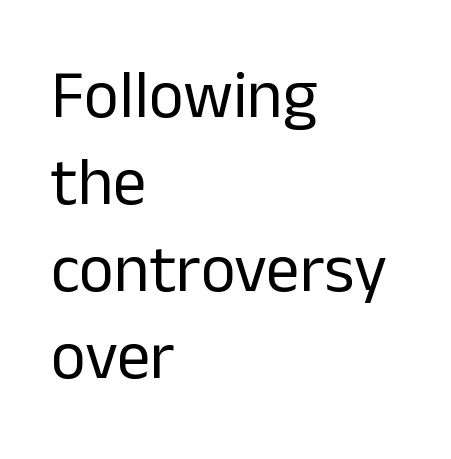
The image shows 67 px regular-weight sans-serif type, upright; set left-aligned, normal line spacing (1.3x), normal letter spacing, not underlined; low stroke contrast and a medium x-height.
